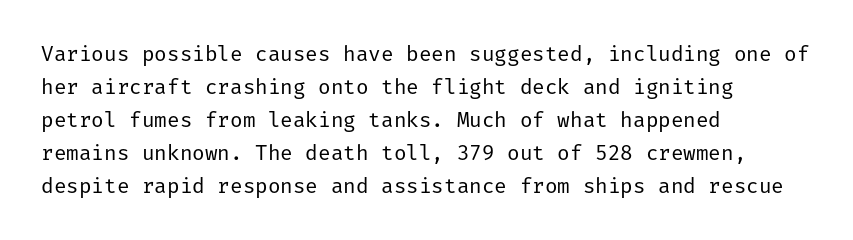
Q: Is the text bold? A: No.
Q: Is the text italic (slanted)? A: No, it is upright.
Q: Is the text underlined? A: No.
Q: How is the paragraph aligned? A: Left-aligned.
Q: Is the spacing between letters normal or unusually wide? A: Normal.
Q: Is the spacing between lines tight, normal or loose? A: Normal.
